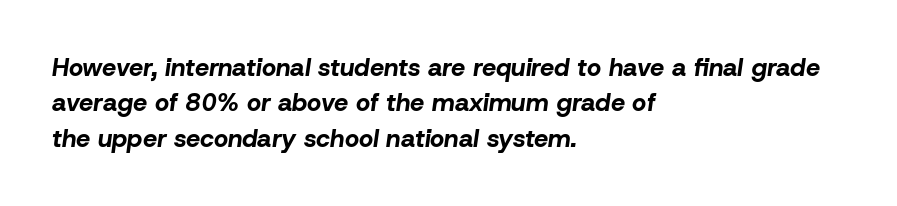
{"italic": "yes", "lean": "right", "slant_degrees": 8, "bold": "yes", "underline": "no", "align": "left", "line_spacing": "normal", "line_spacing_ratio": 1.42, "letter_spacing": "normal", "letter_spacing_em": 0.0, "glyph_px": 25}
